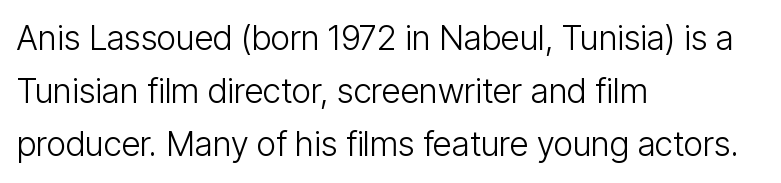
The letters look calm and open, with moderate or lighter stems. The rendering uses natural spacing where letterforms have individual widths. Honestly, the row spacing looks completely unremarkable. Glyph-to-glyph distance matches everyday printed text. Nothing sits at the stroke ends, so this counts as sans-serif. Descenders are the only things crossing below the line.
